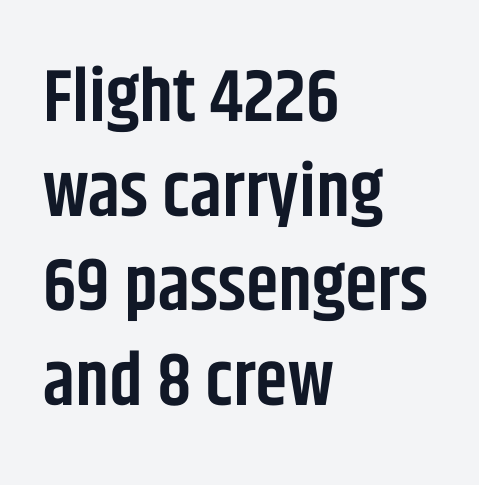
{"serif": "no", "italic": "no", "bold": "semi", "weight": "semibold", "width": "condensed", "stroke_contrast": "low", "x_height": "large", "monospaced": "no", "underline": "no", "align": "left", "line_spacing": "normal", "line_spacing_ratio": 1.28, "letter_spacing": "normal", "letter_spacing_em": 0.0, "glyph_px": 74}
